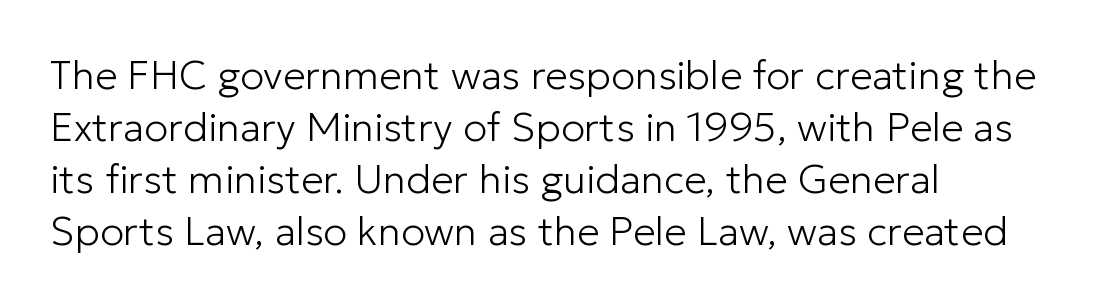
Each word holds together tightly as a unit, with standard inter-letter gaps. You can tell it's not italic because the verticals are truly vertical. Has an underline been added? It has not. Vertically, the passage feels balanced, rows spaced as you'd expect.
